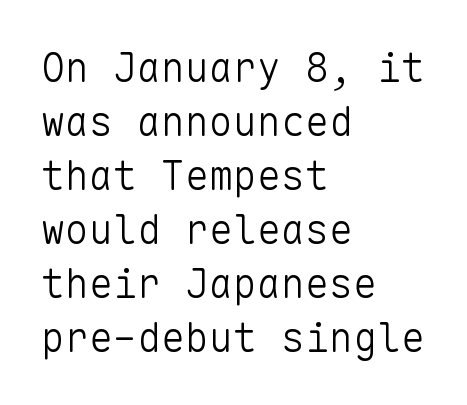
Q: Is the text bold? A: No.
Q: Is the text italic (slanted)? A: No, it is upright.
Q: Is the typeface a serif or a sans-serif typeface? A: Sans-serif.
Q: Is the text underlined? A: No.
Q: How is the paragraph aligned? A: Left-aligned.
Q: Is the spacing between letters normal or unusually wide? A: Normal.
Q: Is the spacing between lines tight, normal or loose? A: Normal.
Q: Width (condensed, normal, or wide)? A: Normal.
Q: Stroke contrast? A: Low.
Q: x-height? A: Medium.
Q: Monospaced? A: Yes.
